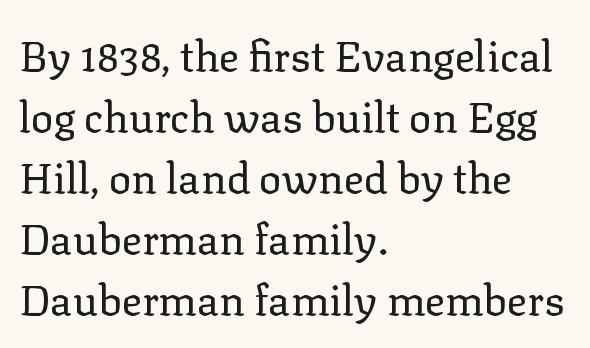
The image shows 42 px regular-weight serif type, upright; set left-aligned, normal line spacing (1.45x), normal letter spacing, not underlined; low stroke contrast and a medium x-height.
